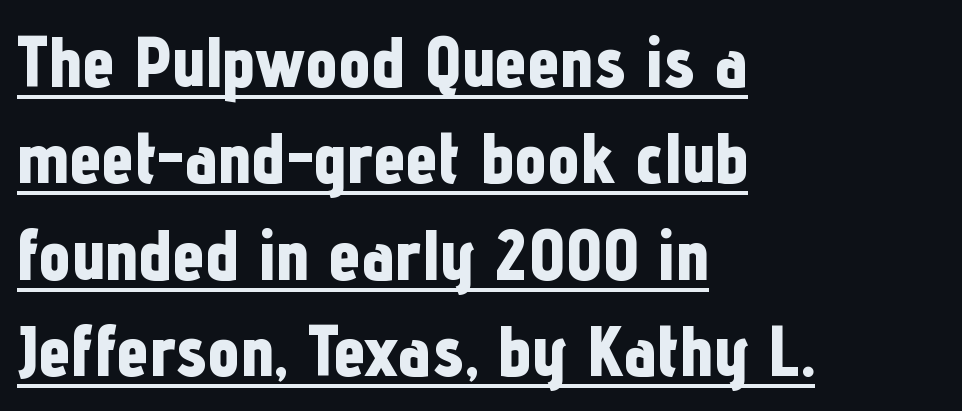
{"serif": "no", "italic": "no", "bold": "yes", "weight": "bold", "width": "condensed", "stroke_contrast": "low", "x_height": "medium", "monospaced": "no", "underline": "yes", "align": "left", "line_spacing": "normal", "line_spacing_ratio": 1.34, "letter_spacing": "normal", "letter_spacing_em": 0.0, "glyph_px": 72}
